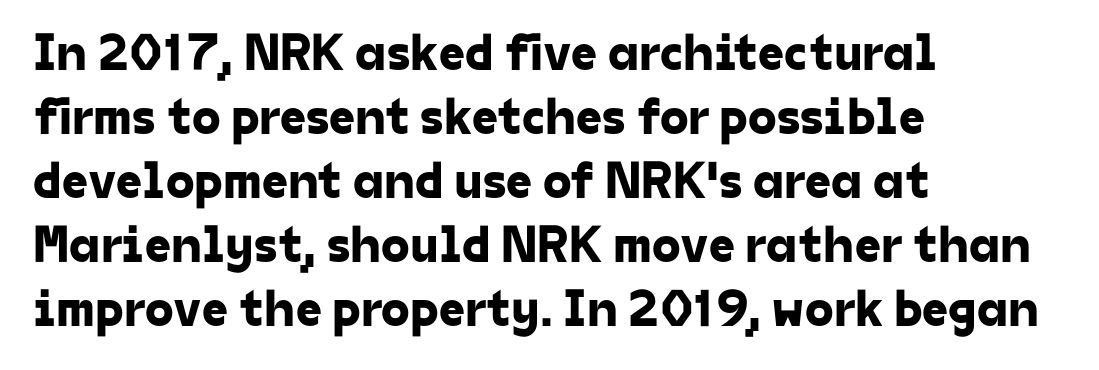
{"serif": "no", "width": "normal", "stroke_contrast": "low", "x_height": "medium", "monospaced": "no", "underline": "no", "align": "left", "line_spacing_ratio": 1.23, "letter_spacing": "normal", "letter_spacing_em": 0.0, "glyph_px": 52}
